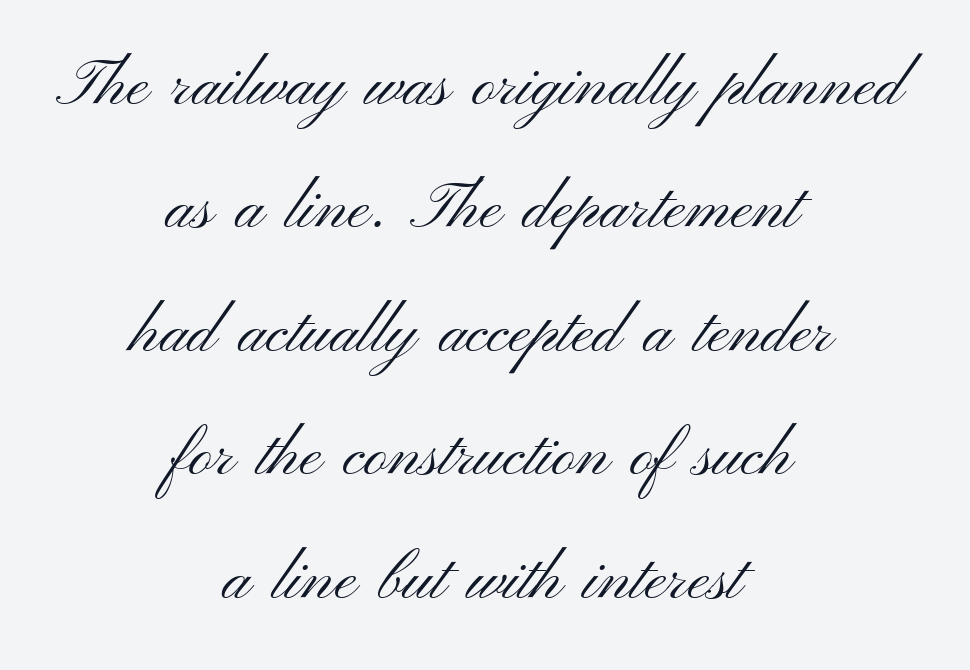
{"serif": "no", "bold": "no", "weight": "light", "width": "wide", "stroke_contrast": "medium", "x_height": "small", "monospaced": "no", "underline": "no", "align": "center", "line_spacing": "loose", "line_spacing_ratio": 1.9, "letter_spacing": "normal", "letter_spacing_em": 0.0, "glyph_px": 65}
